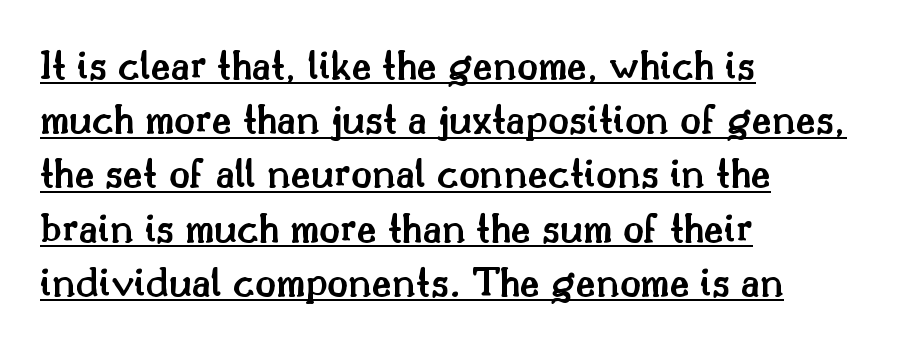
The image shows 43 px semibold serif type, upright; set left-aligned, normal line spacing (1.26x), normal letter spacing, underlined; medium stroke contrast and a small x-height.
